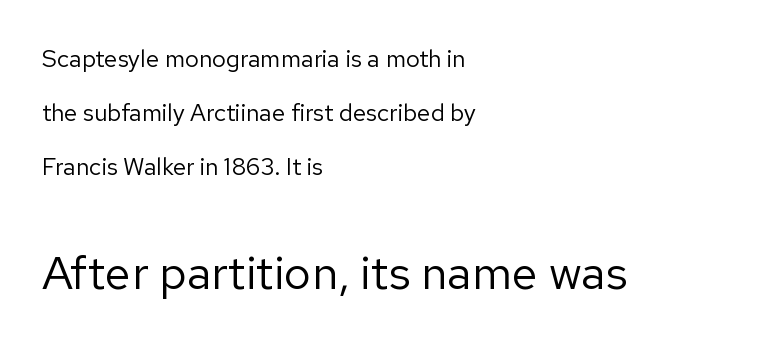
Q: Is the text bold? A: No.
Q: Is the text italic (slanted)? A: No, it is upright.
Q: Is the typeface a serif or a sans-serif typeface? A: Sans-serif.
Q: Is the text underlined? A: No.
Q: How is the paragraph aligned? A: Left-aligned.
Q: Is the spacing between letters normal or unusually wide? A: Normal.
Q: Is the spacing between lines tight, normal or loose? A: Loose.
Q: Which block of text is set in a larger size, the first (top) or the second (bottom)? A: The second (bottom) one.
Q: Width (condensed, normal, or wide)? A: Normal.
Q: Stroke contrast? A: Low.
Q: x-height? A: Medium.
Q: Monospaced? A: No.
